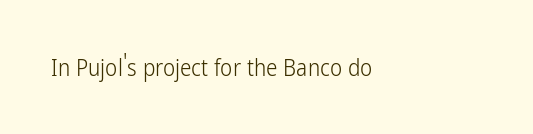
{"italic": "no", "bold": "no", "underline": "no", "align": "left", "letter_spacing": "normal", "letter_spacing_em": 0.0, "glyph_px": 23}
